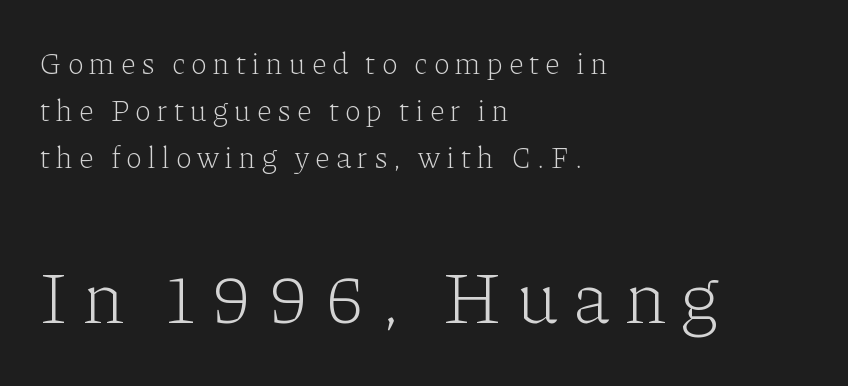
Q: Is the text bold? A: No.
Q: Is the text italic (slanted)? A: No, it is upright.
Q: Is the typeface a serif or a sans-serif typeface? A: Serif.
Q: Is the text underlined? A: No.
Q: How is the paragraph aligned? A: Left-aligned.
Q: Is the spacing between letters normal or unusually wide? A: Unusually wide.
Q: Is the spacing between lines tight, normal or loose? A: Normal.
Q: Which block of text is set in a larger size, the first (top) or the second (bottom)? A: The second (bottom) one.
Q: Width (condensed, normal, or wide)? A: Normal.
Q: Stroke contrast? A: Low.
Q: x-height? A: Medium.
Q: Monospaced? A: No.
